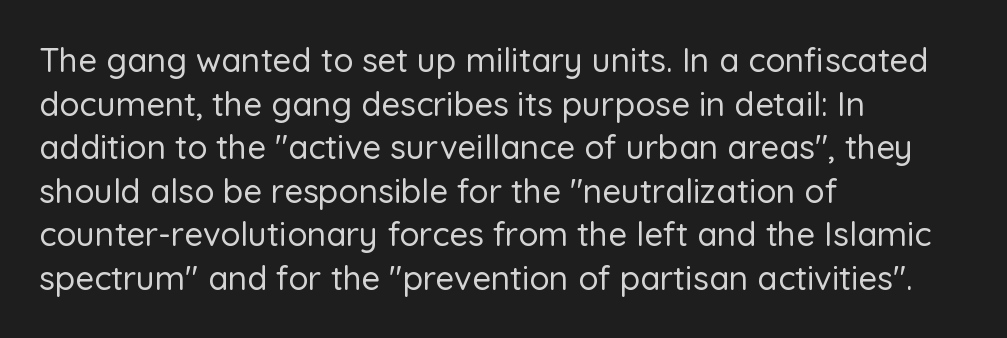
{"serif": "no", "italic": "no", "width": "normal", "stroke_contrast": "low", "x_height": "medium", "monospaced": "no", "underline": "no", "align": "left", "line_spacing": "normal", "line_spacing_ratio": 1.32, "letter_spacing": "normal", "letter_spacing_em": 0.0, "glyph_px": 33}
